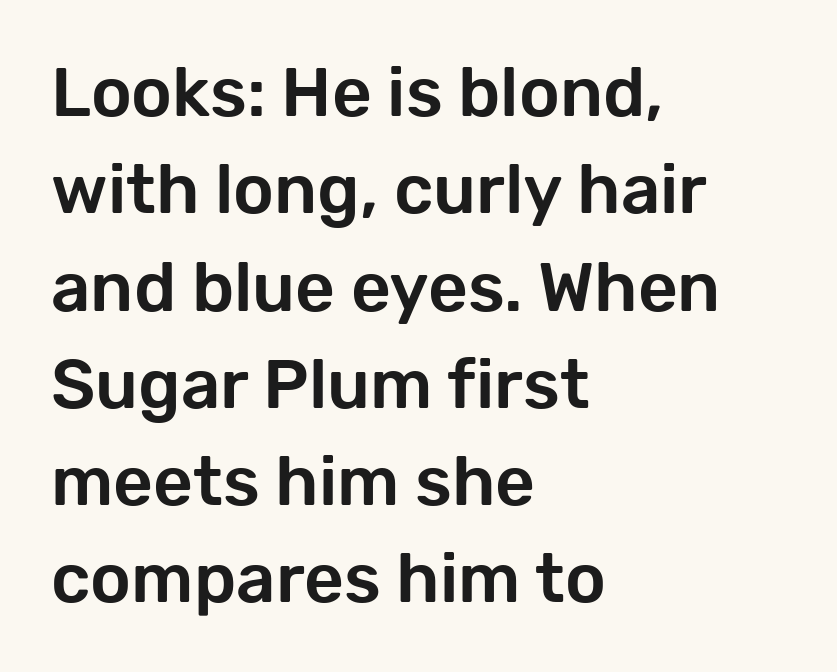
Teacher's note: observe the even left margin — that is flush-left alignment. The foot of each line stays bare and open. Proportional: the letters do not fall into vertical columns. Honestly, the letter spacing is just normal — you wouldn't notice it.
